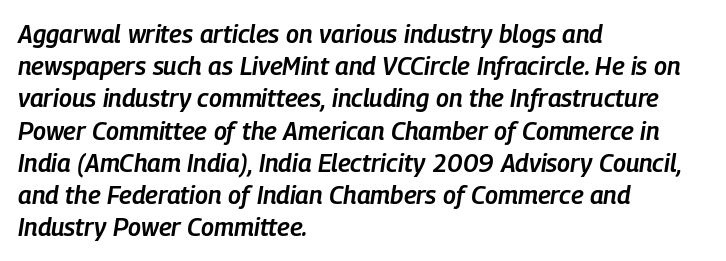
The image shows 25 px text type, italic (leaning right); set left-aligned, normal line spacing (1.29x), normal letter spacing, not underlined.
